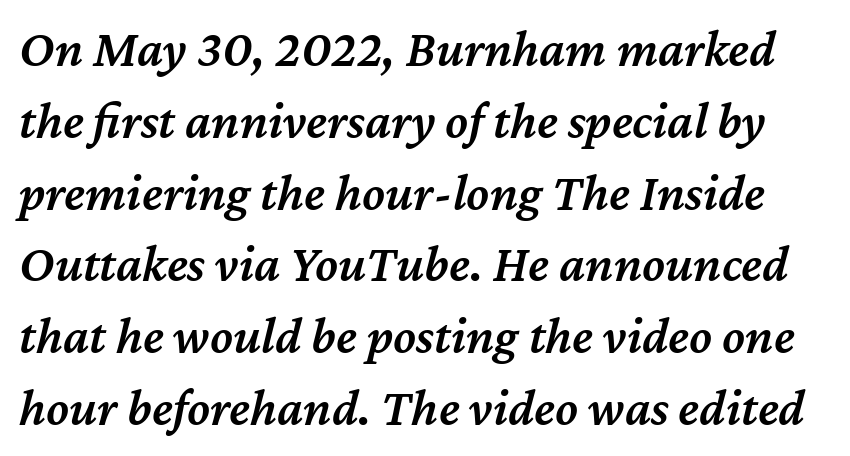
{"italic": "yes", "lean": "right", "slant_degrees": 12, "bold": "semi", "weight": "semibold", "width": "normal", "stroke_contrast": "medium", "x_height": "medium", "monospaced": "no", "underline": "no", "line_spacing": "normal", "line_spacing_ratio": 1.38, "letter_spacing": "normal", "letter_spacing_em": 0.0, "glyph_px": 52}
